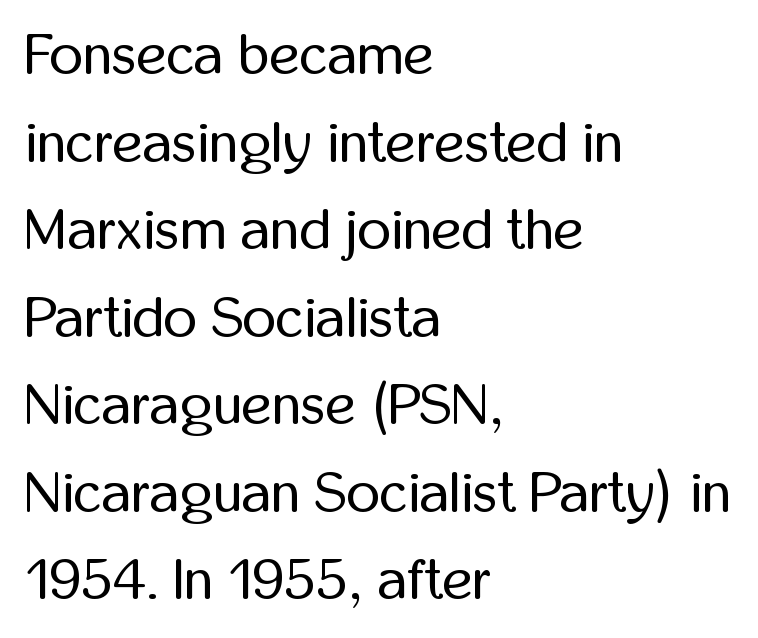
Q: Is the text bold? A: No.
Q: Is the text italic (slanted)? A: No, it is upright.
Q: Is the typeface a serif or a sans-serif typeface? A: Sans-serif.
Q: Is the text underlined? A: No.
Q: How is the paragraph aligned? A: Left-aligned.
Q: Is the spacing between letters normal or unusually wide? A: Normal.
Q: Is the spacing between lines tight, normal or loose? A: Normal.
Q: Width (condensed, normal, or wide)? A: Condensed.
Q: Stroke contrast? A: Low.
Q: x-height? A: Medium.
Q: Monospaced? A: No.
